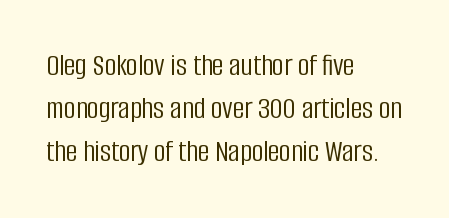
The image shows 32 px light, condensed sans-serif type, upright; set left-aligned, normal line spacing (1.35x), normal letter spacing, not underlined; low stroke contrast and a large x-height.
